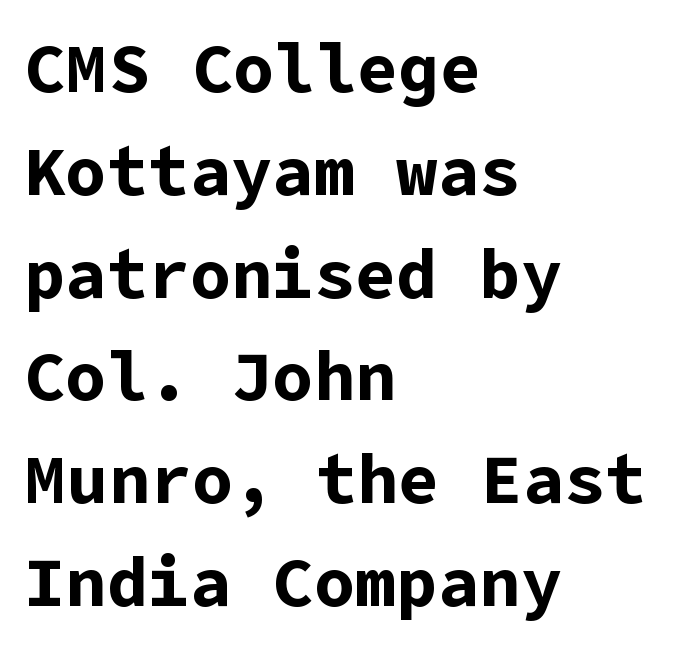
Q: Is the text bold? A: Yes.
Q: Is the text italic (slanted)? A: No, it is upright.
Q: Is the typeface a serif or a sans-serif typeface? A: Sans-serif.
Q: Is the text underlined? A: No.
Q: How is the paragraph aligned? A: Left-aligned.
Q: Is the spacing between letters normal or unusually wide? A: Normal.
Q: Is the spacing between lines tight, normal or loose? A: Normal.
Q: Width (condensed, normal, or wide)? A: Normal.
Q: Stroke contrast? A: Low.
Q: x-height? A: Medium.
